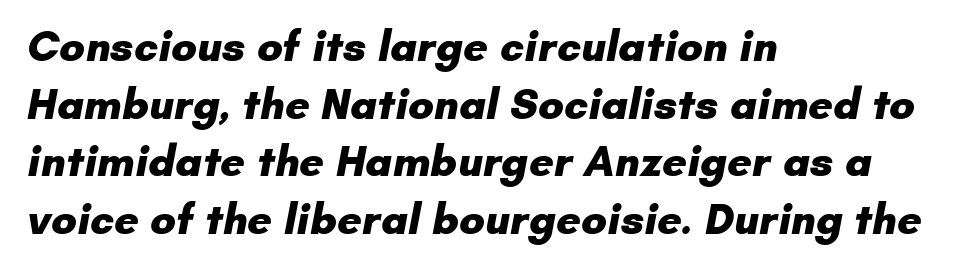
The image shows 43 px heavy sans-serif type; set left-aligned, normal line spacing (1.34x), normal letter spacing, not underlined; low stroke contrast and a small x-height.
